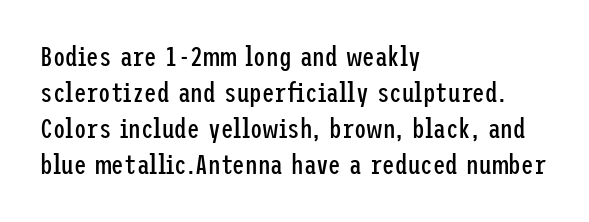
A typesetter would label this face a sans. The strip under each line holds only bare page. The typesetter chose a ragged-right arrangement here. Stroke thickness stays within the range of a standard reading face or lighter. A roman cut, with each character standing at attention. Line spacing here is normal.
